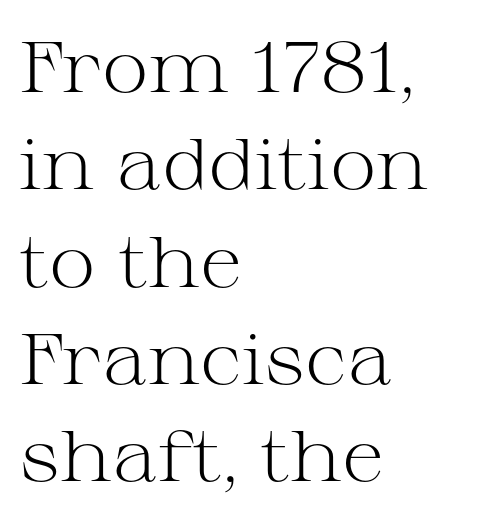
The image shows 71 px light, wide serif type, upright; set left-aligned, normal line spacing (1.37x), normal letter spacing, not underlined; medium stroke contrast and a medium x-height.
